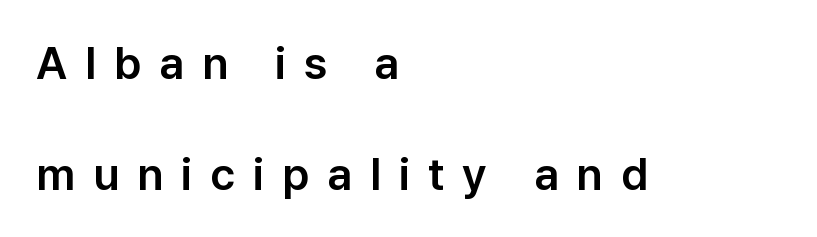
These lines are rendered in a variable-pitch font. Is there much room between lines? Yes — plenty of vertical air separates them. Any mark beneath the type? The region is blank. The type family on display is of the sans-serif kind. Tall strokes in this sample are plumb rather than angled.
